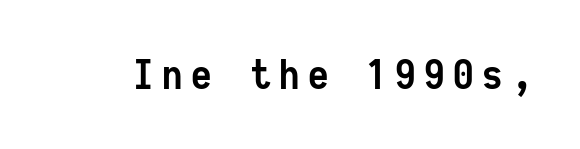
The image shows 41 px semibold, condensed sans-serif type, upright, monospaced; set unusually wide letter spacing (+0.21 em), not underlined; low stroke contrast and a medium x-height.
